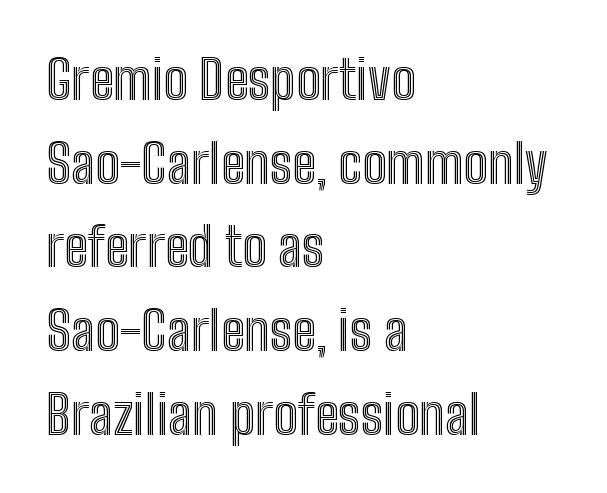
{"italic": "no", "width": "condensed", "x_height": "medium", "monospaced": "no", "underline": "no", "align": "left", "line_spacing": "normal", "line_spacing_ratio": 1.55, "letter_spacing": "normal", "letter_spacing_em": 0.0, "glyph_px": 54}
